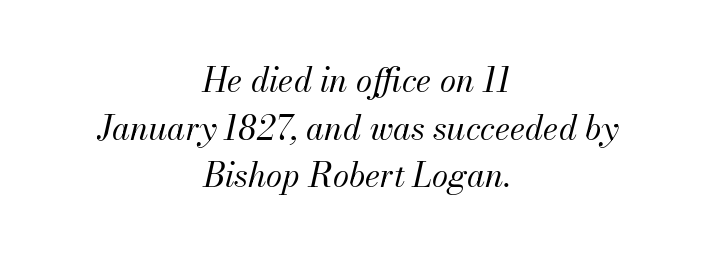
Caption: standard tracking, unaltered. No chunkiness to these letters — they're not bold. Each line is balanced around a shared central axis. Spacing verdict: proportional, widths tailored to each character. Clear beneath every line of the passage.
